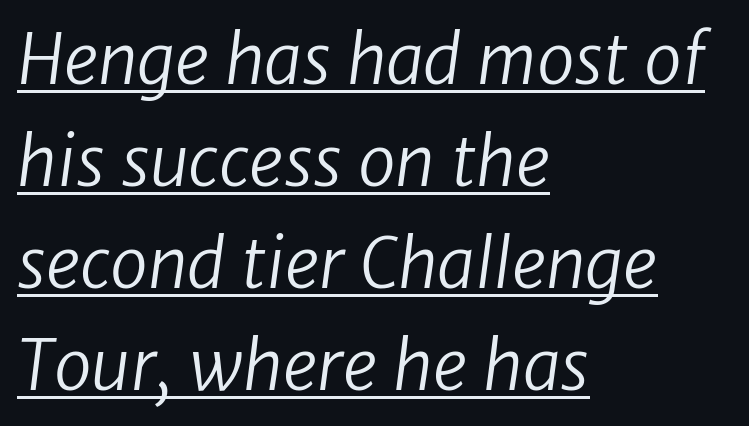
{"serif": "no", "bold": "no", "weight": "regular", "width": "normal", "stroke_contrast": "low", "x_height": "medium", "monospaced": "no", "underline": "yes", "align": "left", "line_spacing": "normal", "line_spacing_ratio": 1.5, "letter_spacing": "normal", "letter_spacing_em": 0.0, "glyph_px": 68}
